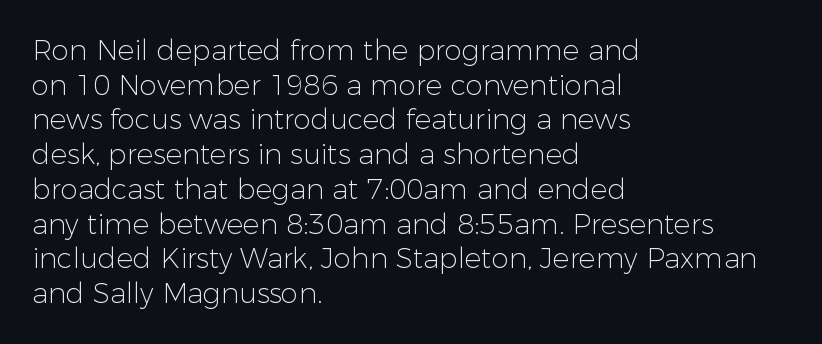
Inter-character spacing is left at the font's built-in metrics. The cut favours lightness, reaching ordinary text weight at its darkest. The face used here is a sans, in the tradition of grotesques and geometrics. The lines in this sample share a left origin and differ only in where they stop.
